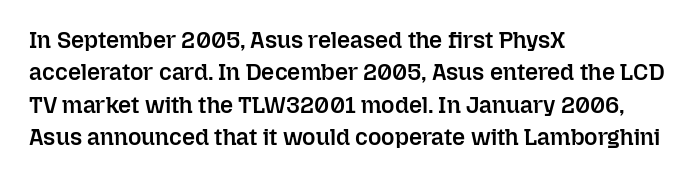
Q: Is the text bold? A: Semi-bold.
Q: Is the text italic (slanted)? A: No, it is upright.
Q: Is the text underlined? A: No.
Q: How is the paragraph aligned? A: Left-aligned.
Q: Is the spacing between letters normal or unusually wide? A: Normal.
Q: Is the spacing between lines tight, normal or loose? A: Normal.
